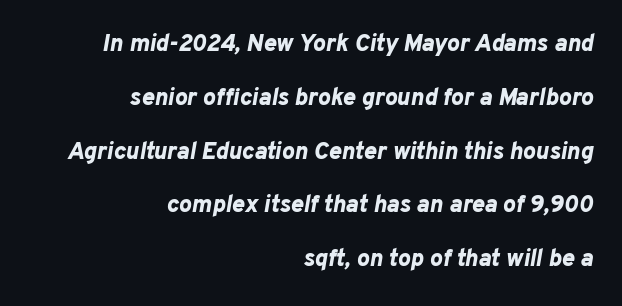
The image shows 24 px bold type, italic (leaning right); set right-aligned, loose line spacing (2.24x), normal letter spacing, not underlined.
